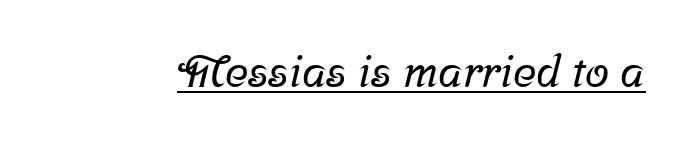
Character widths vary here, with narrow letters taking less room than wide ones. Looks like someone drew a line under every word here. Standard letterfit; no display-style spreading of the glyphs.
